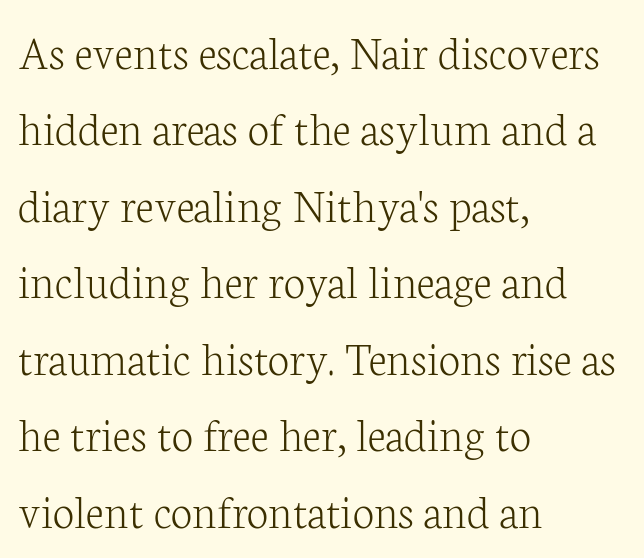
The image shows 49 px light serif type, upright; set left-aligned, normal line spacing (1.56x), normal letter spacing, not underlined; low stroke contrast and a medium x-height.
